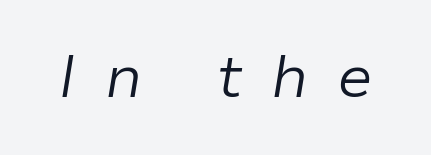
The image shows 60 px light type, italic (leaning right); set unusually wide letter spacing (+0.48 em), not underlined; low stroke contrast and a medium x-height.
